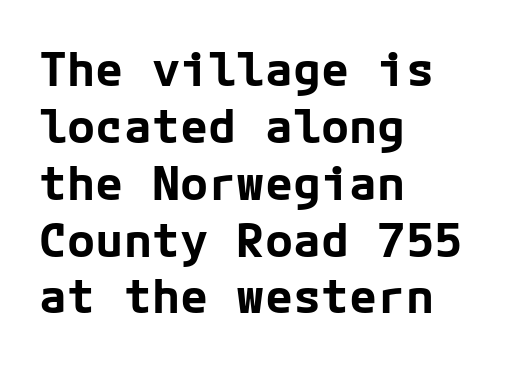
Q: Is the text bold? A: Yes.
Q: Is the text italic (slanted)? A: No, it is upright.
Q: Is the typeface a serif or a sans-serif typeface? A: Sans-serif.
Q: Is the text underlined? A: No.
Q: How is the paragraph aligned? A: Left-aligned.
Q: Is the spacing between letters normal or unusually wide? A: Normal.
Q: Width (condensed, normal, or wide)? A: Normal.
Q: Stroke contrast? A: Low.
Q: x-height? A: Medium.
